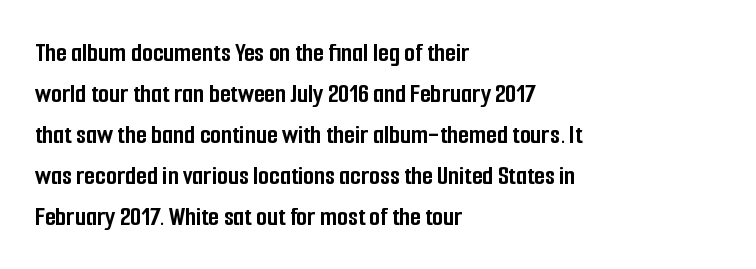
Line starts are locked; line ends wander. The letters are bold, with thick, heavy strokes. Standard letterfit; no display-style spreading of the glyphs. Do the characters align in a grid? No, the font is proportional. Serif or sans? Sans — the stroke terminals are bare. If you drew a line through each stem, it would be perfectly vertical.
